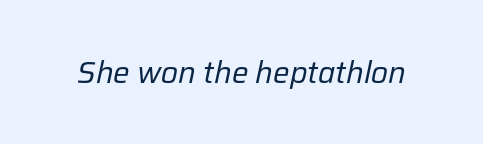
{"italic": "yes", "lean": "right", "slant_degrees": 12, "bold": "no", "weight": "regular", "width": "normal", "stroke_contrast": "low", "x_height": "medium", "monospaced": "no", "underline": "no", "letter_spacing": "normal", "letter_spacing_em": 0.0, "glyph_px": 31}
